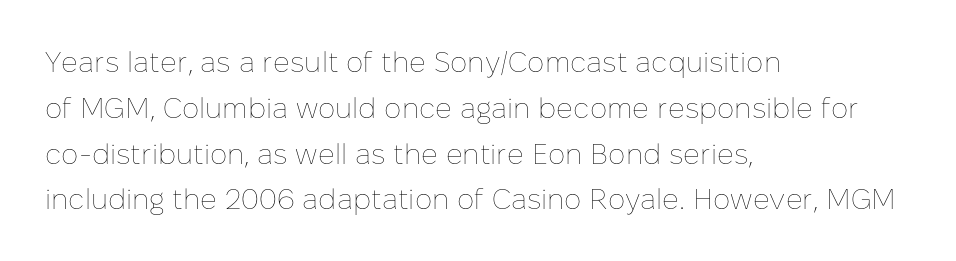
Q: Is the text bold? A: No.
Q: Is the text italic (slanted)? A: No, it is upright.
Q: Is the text underlined? A: No.
Q: How is the paragraph aligned? A: Left-aligned.
Q: Is the spacing between letters normal or unusually wide? A: Normal.
Q: Is the spacing between lines tight, normal or loose? A: Normal.
Q: Width (condensed, normal, or wide)? A: Normal.
Q: Stroke contrast? A: Low.
Q: x-height? A: Medium.
Q: Monospaced? A: No.
